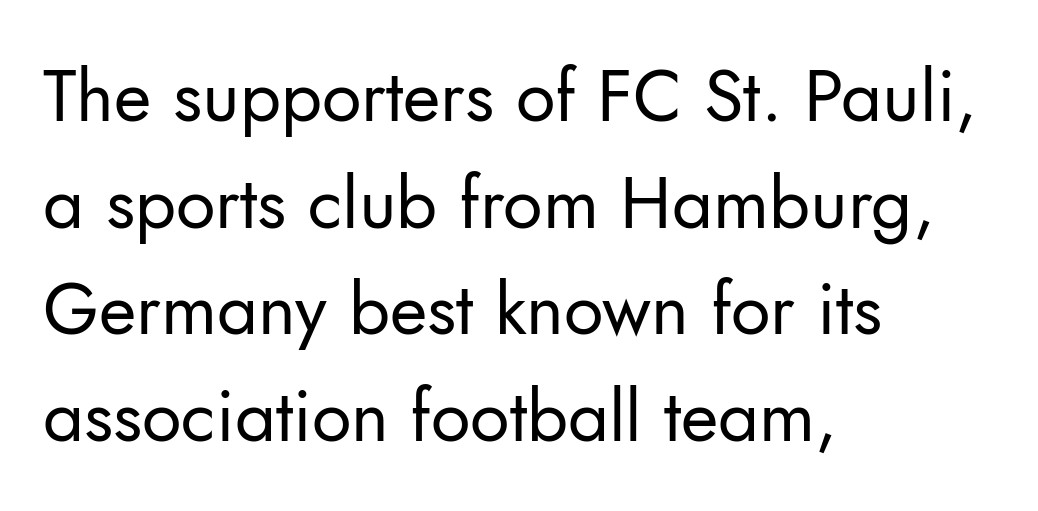
Tracking here is standard; glyphs follow each other at the usual distance. This sample keeps an unexceptional amount of space between lines. The lettering stays uniformly vertical, giving the passage a roman look. Here the designer chose a conventional face with non-uniform glyph widths. The typeface chosen for these lines omits serifs.
